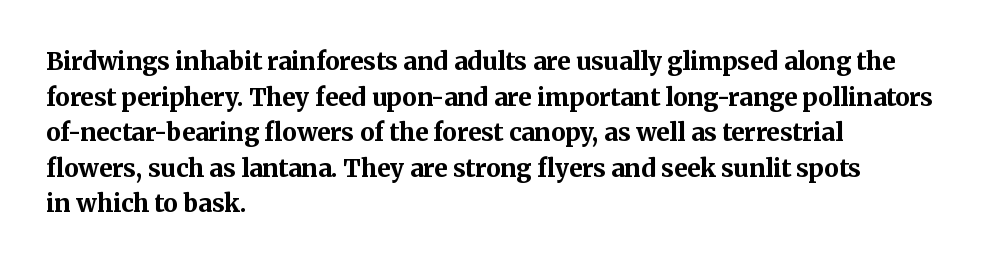
The image shows 24 px bold type, upright; set left-aligned, normal line spacing (1.48x), normal letter spacing, not underlined.
